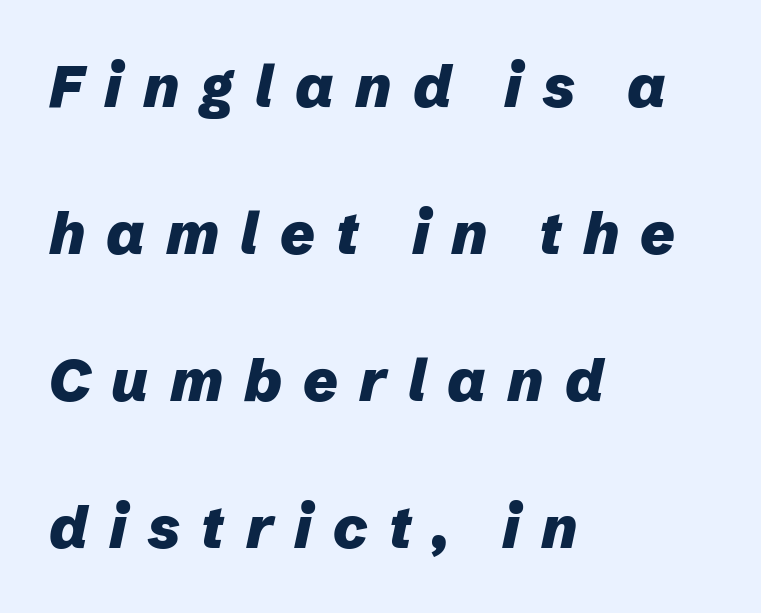
The line texture is sparse and dotted thanks to wide tracking. Varying glyph widths throughout — classic text-font behaviour. Emphasis-style slanted type is in use. Typeset ragged right — the left edge is the straight one. Pretty heavy lettering here — definitely bold.
